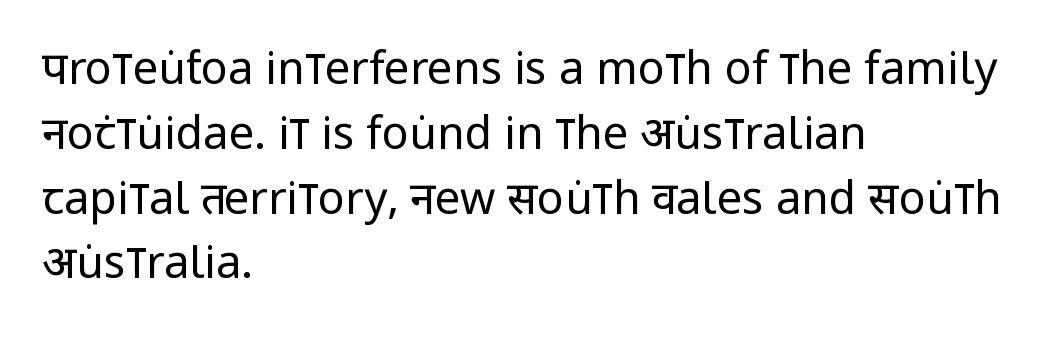
The image shows 45 px regular-weight, condensed sans-serif type, upright; set left-aligned, normal line spacing (1.44x), normal letter spacing, not underlined; low stroke contrast and a large x-height.
